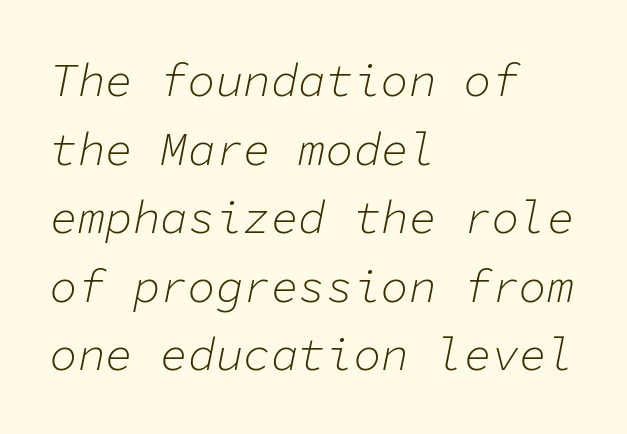
The cut favours lightness, reaching ordinary text weight at its darkest. This rendering uses left alignment, leaving the right contour irregular. The letters march in equal steps, a hallmark of fixed-pitch type. Italic? Definitely — the glyphs are oblique. Notice how descenders clear the ascenders below comfortably — that's standard leading. Letter spacing: default.
